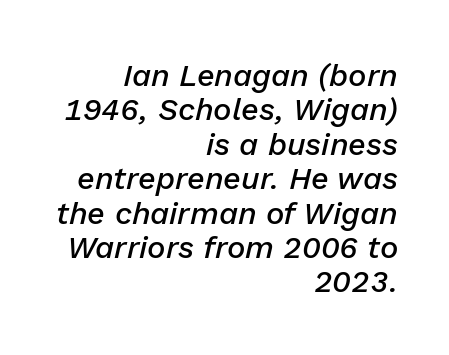
Q: Is the text bold? A: Semi-bold.
Q: Is the text italic (slanted)? A: Yes, it leans right by about 13 degrees.
Q: Is the text underlined? A: No.
Q: How is the paragraph aligned? A: Right-aligned.
Q: Is the spacing between letters normal or unusually wide? A: Normal.
Q: Is the spacing between lines tight, normal or loose? A: Tight.
Q: Width (condensed, normal, or wide)? A: Normal.
Q: Stroke contrast? A: Low.
Q: x-height? A: Medium.
Q: Monospaced? A: No.
